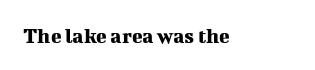
{"italic": "no", "underline": "no", "letter_spacing": "normal", "letter_spacing_em": 0.0, "glyph_px": 22}
